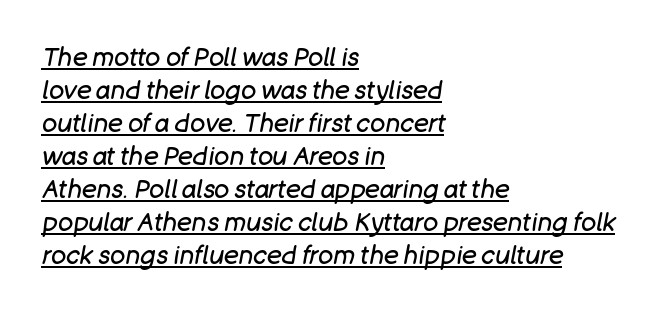
Each line starts at the same left margin while the right side varies. The type is set solid horizontally, with unmodified tracking. Notice how descenders clear the ascenders below comfortably — that's standard leading. Honestly, the underline is the first thing you notice here. Slanted lettering throughout.
